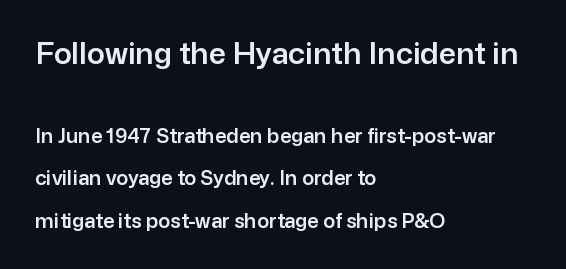
All the whitespace from short lines collects on the right. These lines keep a tight, regular rhythm from letter to letter. Classification — sans serif. Bare-footed words on every line.
